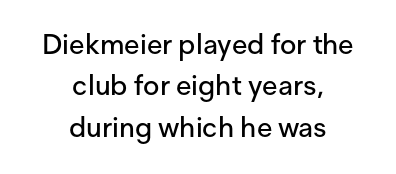
Q: Is the text italic (slanted)? A: No, it is upright.
Q: Is the typeface a serif or a sans-serif typeface? A: Sans-serif.
Q: Is the text underlined? A: No.
Q: How is the paragraph aligned? A: Centered.
Q: Is the spacing between letters normal or unusually wide? A: Normal.
Q: Is the spacing between lines tight, normal or loose? A: Normal.
Q: Width (condensed, normal, or wide)? A: Normal.
Q: Stroke contrast? A: Low.
Q: x-height? A: Medium.
Q: Monospaced? A: No.
